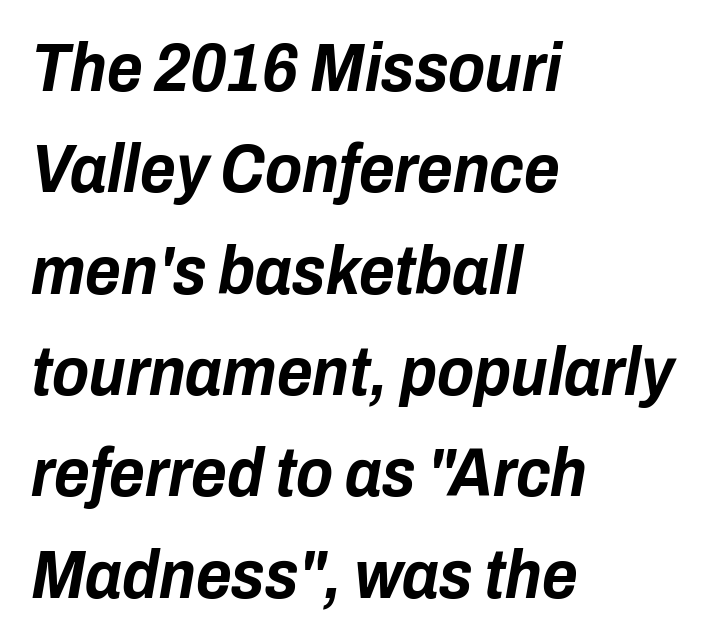
Summary of weight: heavy, a full bold. The rag falls on the right side of this text block. The face used here is rendered with its standard letterfit. Posture: slanted.
